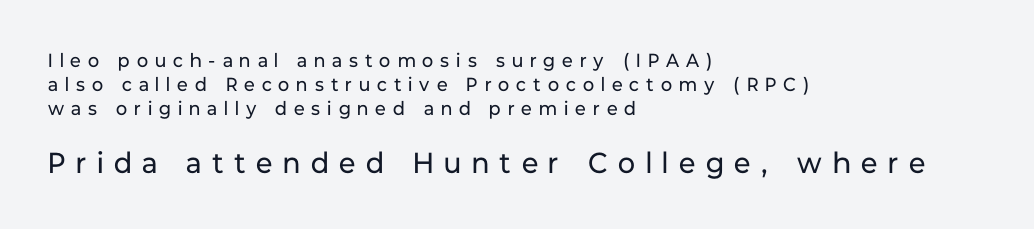
No word sits above an underline. This block has exactly the height ordinary leading produces. The letters are spread apart with noticeably loose tracking. Does the lettering tilt? It doesn't — this is upright.
